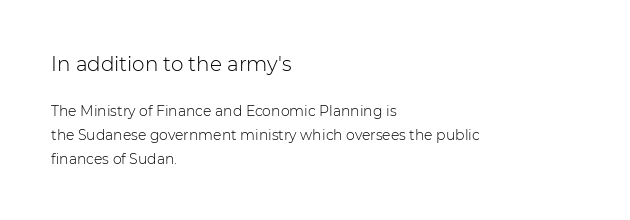
Descender tails drop into unmarked territory. Top chunk: large. Bottom chunk: small. Alignment: flush left. The face looks like a standard text weight, possibly lighter.
